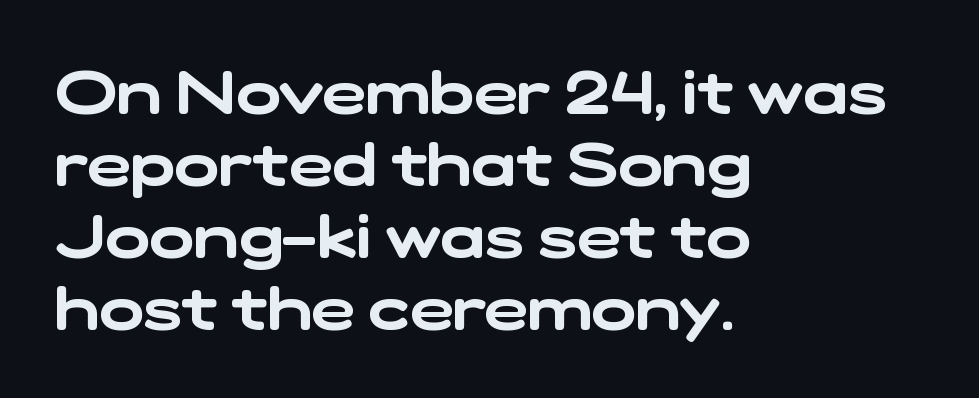
Q: Is the typeface a serif or a sans-serif typeface? A: Sans-serif.
Q: Is the text underlined? A: No.
Q: How is the paragraph aligned? A: Left-aligned.
Q: Is the spacing between letters normal or unusually wide? A: Normal.
Q: Width (condensed, normal, or wide)? A: Wide.
Q: Stroke contrast? A: Low.
Q: x-height? A: Medium.
Q: Monospaced? A: No.
